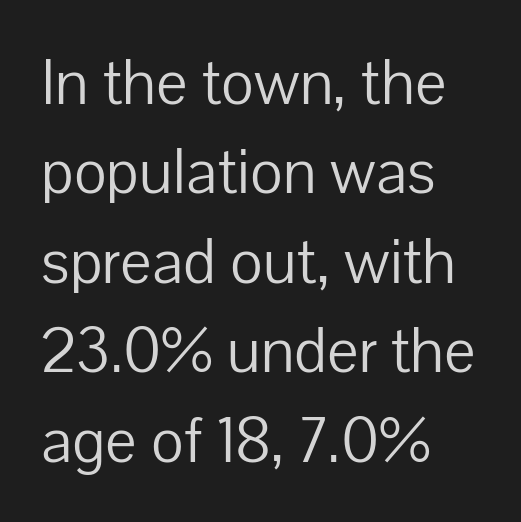
Is this a fixed-width face? No — the glyphs have proportional, varying widths. Nothing heavy about these letters — not bold at all. The font family rendered here belongs to the sans-serif group. The gap between lines stays unmarked.
